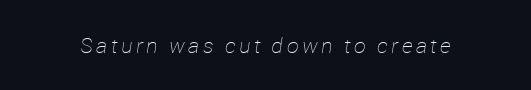
Q: Is the text bold? A: No.
Q: Is the text italic (slanted)? A: Yes, it leans right by about 12 degrees.
Q: Is the text underlined? A: No.
